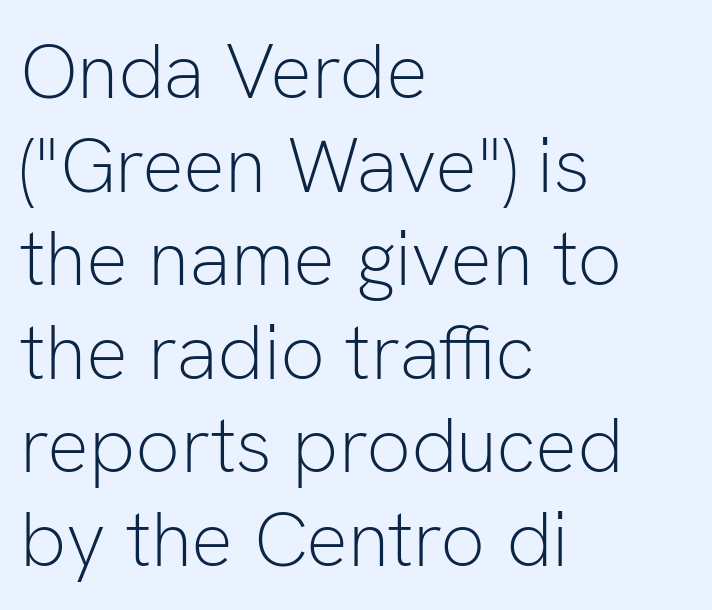
{"serif": "no", "italic": "no", "bold": "no", "weight": "light", "width": "normal", "stroke_contrast": "low", "x_height": "medium", "monospaced": "no", "underline": "no", "align": "left", "line_spacing_ratio": 1.2, "letter_spacing": "normal", "letter_spacing_em": 0.0, "glyph_px": 78}
